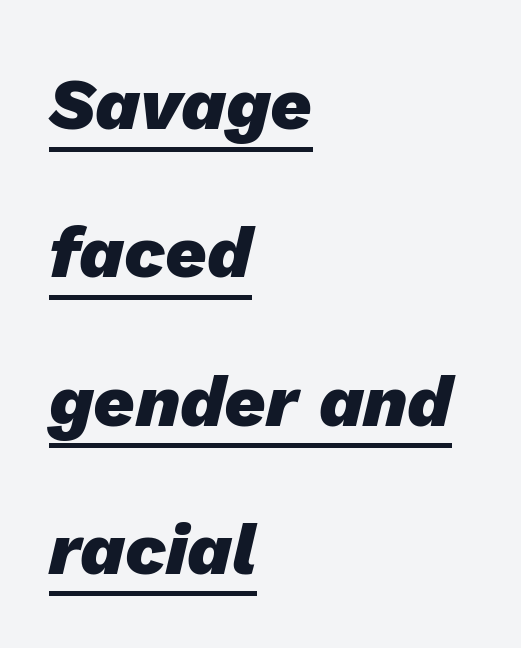
Between one letter and the next there's only the usual sliver of space. Interline gaps are noticeably wide in this sample. The lines in this sample share a left origin and differ only in where they stop. Compared with an ordinary text face, these strokes are far heavier — a full bold. Descenders here cross a horizontal rule under the line.
